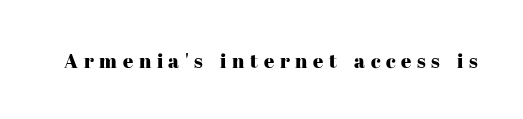
The image shows 20 px text type, upright; set unusually wide letter spacing (+0.28 em), not underlined.
